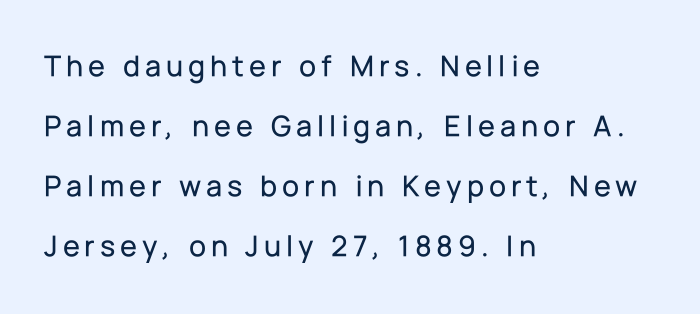
Letters rest on an invisible, unmarked baseline. The type sits square on the baseline with zero lean. These lines stand farther apart than default settings would place them. Nothing sits at the stroke ends, so this counts as sans-serif. Does the copy run flush right? No — it runs flush left. You could not count columns in this text — the font is proportionally spaced.
